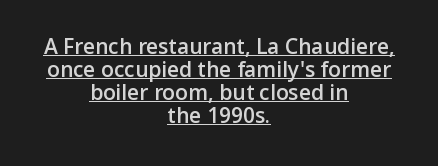
Q: Is the text bold? A: Semi-bold.
Q: Is the text italic (slanted)? A: No, it is upright.
Q: Is the text underlined? A: Yes.
Q: How is the paragraph aligned? A: Centered.
Q: Is the spacing between letters normal or unusually wide? A: Normal.
Q: Is the spacing between lines tight, normal or loose? A: Tight.
